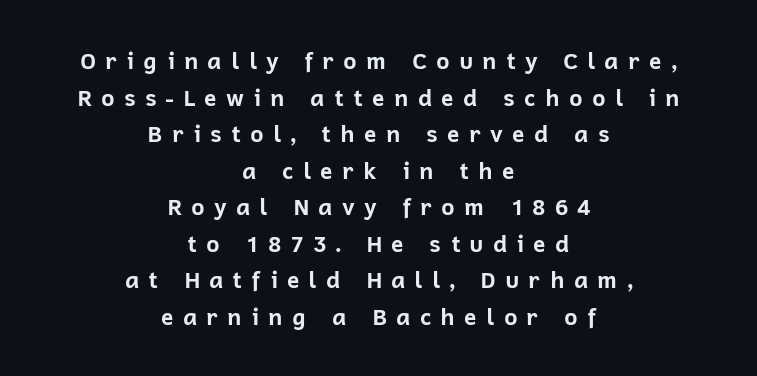
The image shows 23 px bold type, upright; set centered, normal line spacing (1.59x), unusually wide letter spacing (+0.39 em), not underlined.
